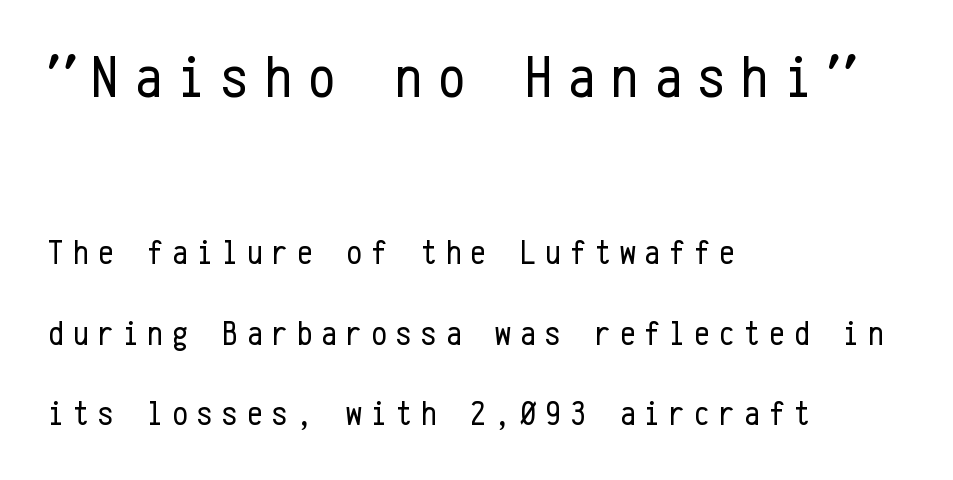
{"serif": "no", "italic": "no", "bold": "no", "weight": "regular", "width": "condensed", "stroke_contrast": "low", "x_height": "medium", "monospaced": "yes", "underline": "no", "align": "left", "line_spacing": "loose", "line_spacing_ratio": 2.29, "letter_spacing": "wide", "letter_spacing_em": 0.26, "larger_block": "first", "size_ratio": 1.74, "glyph_px": 61}
